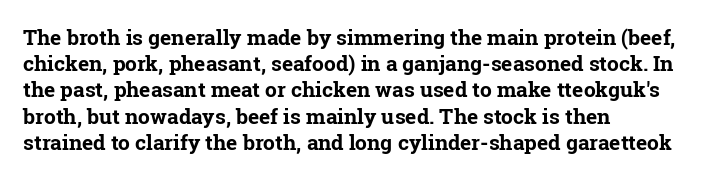
Does the weight exceed regular? Yes, all the way to bold. A typesetter would mark this as roman, not italic. The glyphs are unaccompanied by any horizontal stroke below them. Interline gaps are of average width in this sample. The horizontal fit of the characters is conventional and even.
